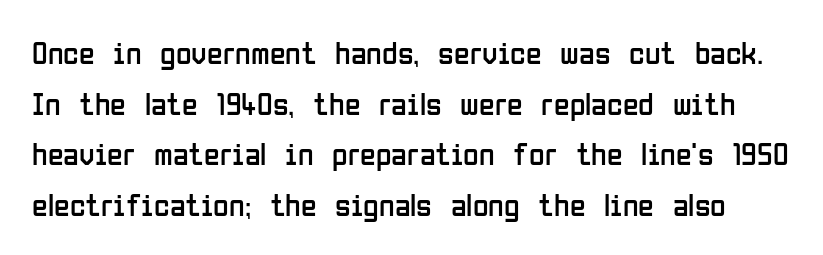
How are the letters spaced? Ordinarily, with no added tracking. Students, observe: this is what conventionally led text looks like. The lettering holds an erect, upright posture throughout. The glyphs in this specimen are sans serif. The characters are drawn with everyday or finer stroke widths.
